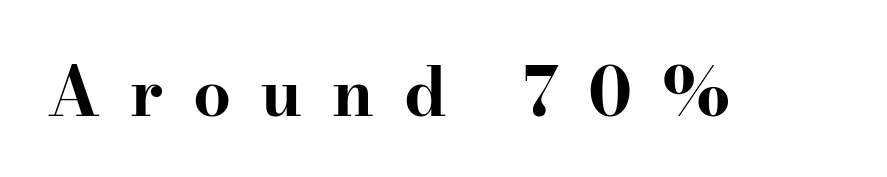
Q: Is the text bold? A: Yes.
Q: Is the text italic (slanted)? A: No, it is upright.
Q: Is the typeface a serif or a sans-serif typeface? A: Serif.
Q: Is the text underlined? A: No.
Q: Is the spacing between letters normal or unusually wide? A: Unusually wide.
Q: Width (condensed, normal, or wide)? A: Wide.
Q: Stroke contrast? A: High.
Q: x-height? A: Small.
Q: Monospaced? A: No.
